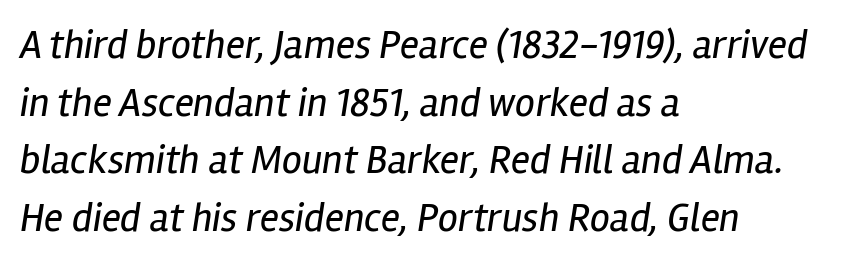
The image shows 40 px regular-weight, condensed type, italic (leaning right); set left-aligned, normal line spacing (1.44x), normal letter spacing, not underlined; low stroke contrast and a medium x-height.
